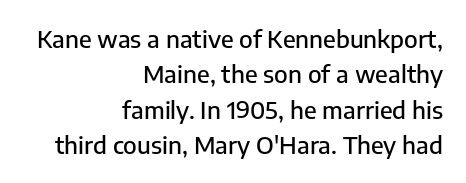
{"italic": "no", "underline": "no", "align": "right", "line_spacing": "normal", "line_spacing_ratio": 1.47, "letter_spacing": "normal", "letter_spacing_em": 0.0, "glyph_px": 24}
